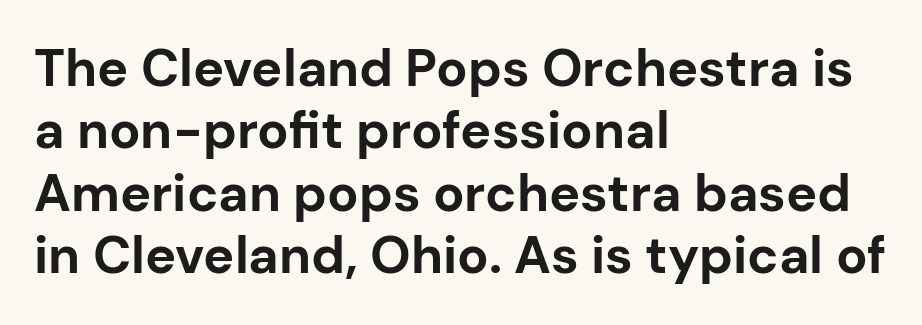
{"serif": "no", "italic": "no", "bold": "yes", "weight": "bold", "width": "normal", "stroke_contrast": "low", "x_height": "medium", "monospaced": "no", "underline": "no", "align": "left", "line_spacing_ratio": 1.2, "letter_spacing": "normal", "letter_spacing_em": 0.0, "glyph_px": 52}
